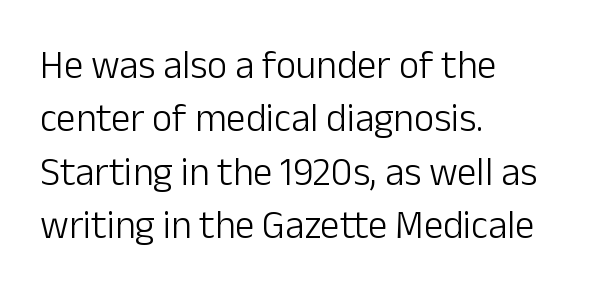
{"serif": "no", "italic": "no", "bold": "no", "weight": "light", "width": "normal", "stroke_contrast": "low", "x_height": "medium", "monospaced": "no", "underline": "no", "align": "left", "line_spacing": "normal", "line_spacing_ratio": 1.37, "letter_spacing": "normal", "letter_spacing_em": 0.0, "glyph_px": 39}
